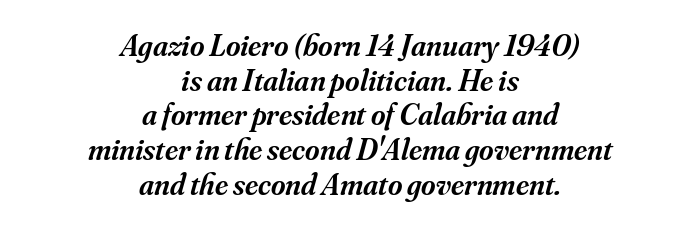
The face used here is rendered with its standard letterfit. The paragraph has two soft edges and a firm central axis. These lines huddle together more closely than default settings would place them. This is oblique type, the kind used for emphasis or titles. A clean baseline with only descenders dipping below it.
